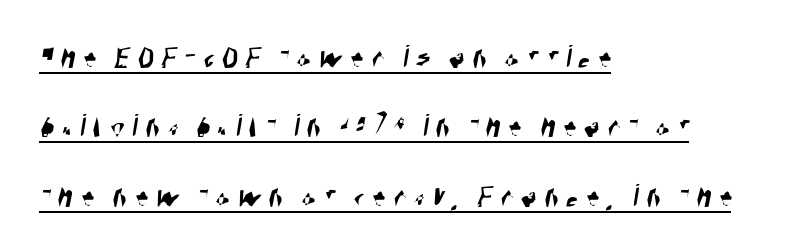
Q: Is the typeface a serif or a sans-serif typeface? A: Sans-serif.
Q: Is the text underlined? A: Yes.
Q: How is the paragraph aligned? A: Left-aligned.
Q: Is the spacing between letters normal or unusually wide? A: Unusually wide.
Q: Is the spacing between lines tight, normal or loose? A: Loose.
Q: Width (condensed, normal, or wide)? A: Condensed.
Q: Stroke contrast? A: High.
Q: x-height? A: Large.
Q: Monospaced? A: No.
